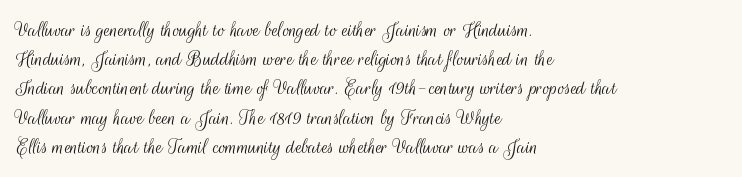
Nothing unusual about the tracking: characters are spaced as the font intends. Caption: multi-line text, flush left, ragged right. How would I describe the line gaps? Plain and ordinary. Unbolded letterforms with no extra heft.
